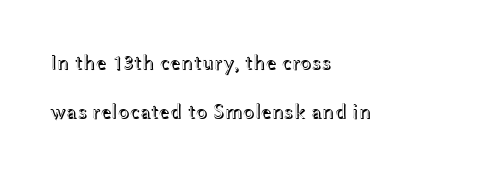
Caption: standard tracking, unaltered. The typesetter chose a ragged-right arrangement here. Lines of text with bare space underneath. If you drew a line through each stem, it would be perfectly vertical. How would I describe the line gaps? Wide and relaxed.
